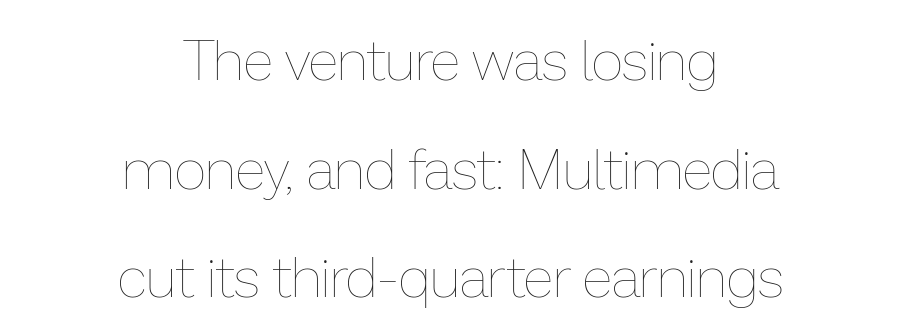
Honestly, there is no underline to notice here at all. Stems here are at most as thick as an everyday book face. No extra tracking has been applied to these lines. Quick note: interline space is abundant. Posture: upright roman.
